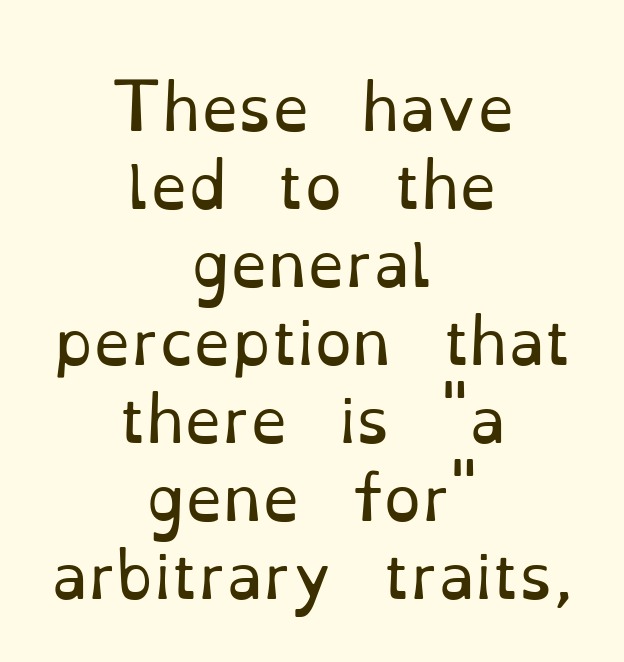
Q: Is the text bold? A: No.
Q: Is the text italic (slanted)? A: No, it is upright.
Q: Is the typeface a serif or a sans-serif typeface? A: Serif.
Q: Is the text underlined? A: No.
Q: How is the paragraph aligned? A: Centered.
Q: Is the spacing between letters normal or unusually wide? A: Normal.
Q: Is the spacing between lines tight, normal or loose? A: Normal.
Q: Width (condensed, normal, or wide)? A: Normal.
Q: Stroke contrast? A: Low.
Q: x-height? A: Small.
Q: Monospaced? A: No.
